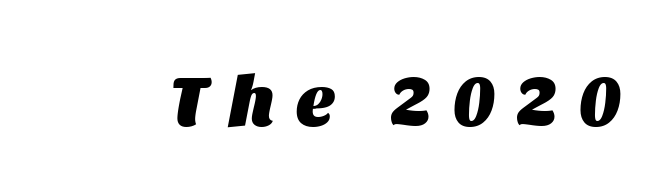
Q: Is the text bold? A: Yes.
Q: Is the text italic (slanted)? A: Yes, it leans right by about 11 degrees.
Q: Is the text underlined? A: No.
Q: Is the spacing between letters normal or unusually wide? A: Unusually wide.
Q: Width (condensed, normal, or wide)? A: Normal.
Q: Stroke contrast? A: Medium.
Q: x-height? A: Large.
Q: Monospaced? A: No.
